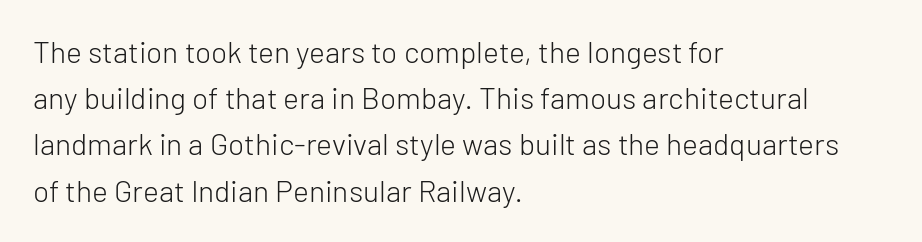
Reading down the block, your eye returns to a fixed left position each line. Examine the stroke ends and you'll find no serifs. The weight tops out at a normal text grade. Regular leading. Standard letterfit; no display-style spreading of the glyphs. Nobody drew a line under any word here.
